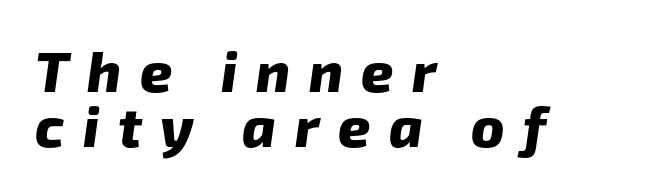
A clean baseline with only descenders dipping below it. Students, observe: this is what under-led, compact text looks like. You could not count columns in this text — the font is proportionally spaced. This rendering uses left alignment, leaving the right contour irregular. On the weight axis this lands at bold, roughly 700.
